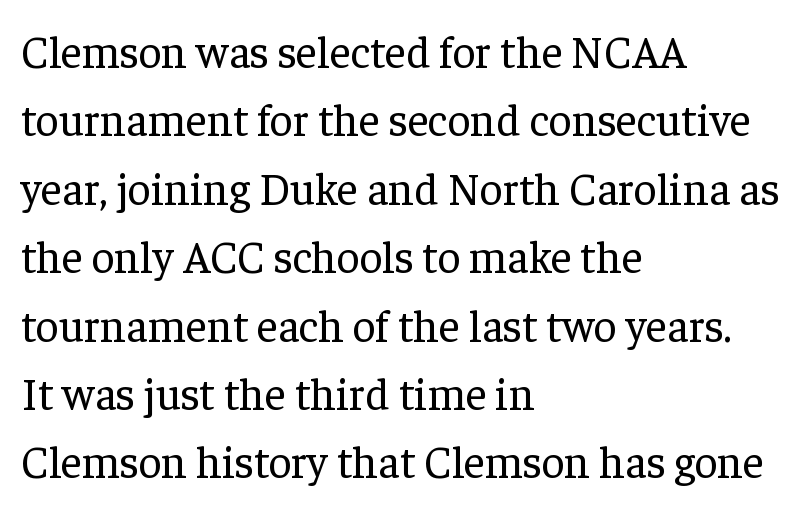
Q: Is the text bold? A: No.
Q: Is the text italic (slanted)? A: No, it is upright.
Q: Is the typeface a serif or a sans-serif typeface? A: Serif.
Q: Is the text underlined? A: No.
Q: How is the paragraph aligned? A: Left-aligned.
Q: Is the spacing between letters normal or unusually wide? A: Normal.
Q: Is the spacing between lines tight, normal or loose? A: Normal.
Q: Width (condensed, normal, or wide)? A: Normal.
Q: Stroke contrast? A: Low.
Q: x-height? A: Medium.
Q: Monospaced? A: No.
